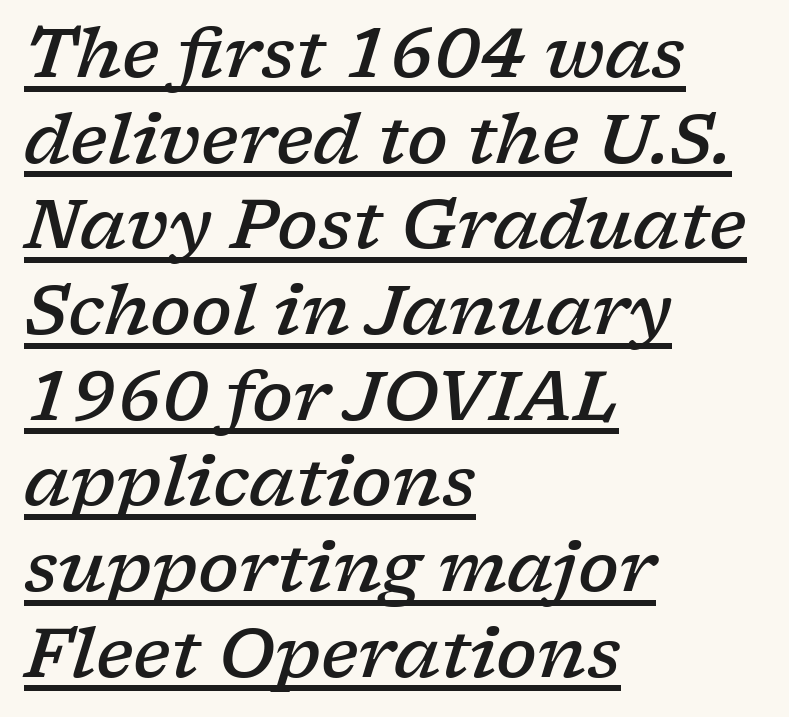
Nobody touched the tracking dial on this one. Descenders here cross a horizontal rule under the line. A classic flush-left, rag-right setting is used for this passage. A serif font was chosen for this passage. Compared with an ordinary text face, these strokes are moderately heavier — a semibold. Successive baselines arrive at the customary interval.
